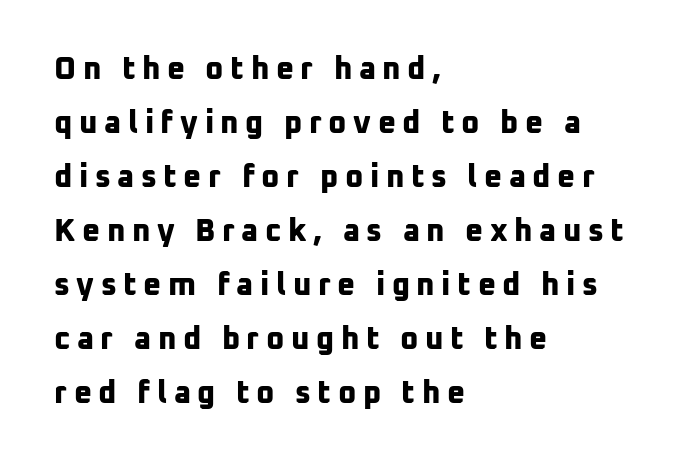
Q: Is the text bold? A: Yes.
Q: Is the typeface a serif or a sans-serif typeface? A: Sans-serif.
Q: Is the text underlined? A: No.
Q: How is the paragraph aligned? A: Left-aligned.
Q: Is the spacing between letters normal or unusually wide? A: Unusually wide.
Q: Width (condensed, normal, or wide)? A: Normal.
Q: Stroke contrast? A: Low.
Q: x-height? A: Medium.
Q: Monospaced? A: No.
